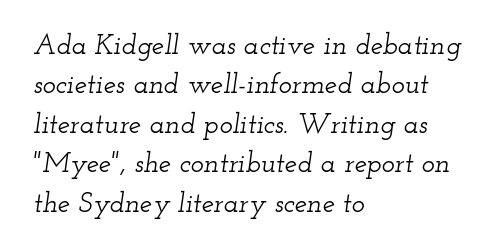
{"serif": "yes", "italic": "yes", "lean": "right", "slant_degrees": 12, "width": "wide", "stroke_contrast": "low", "x_height": "small", "monospaced": "no", "underline": "no", "align": "left", "line_spacing": "normal", "line_spacing_ratio": 1.41, "letter_spacing": "normal", "letter_spacing_em": 0.0, "glyph_px": 28}
